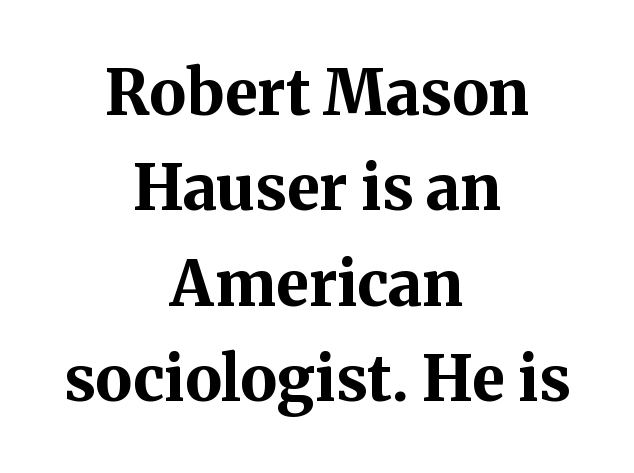
Q: Is the text bold? A: Yes.
Q: Is the text italic (slanted)? A: No, it is upright.
Q: Is the typeface a serif or a sans-serif typeface? A: Serif.
Q: Is the text underlined? A: No.
Q: How is the paragraph aligned? A: Centered.
Q: Is the spacing between letters normal or unusually wide? A: Normal.
Q: Is the spacing between lines tight, normal or loose? A: Normal.
Q: Width (condensed, normal, or wide)? A: Normal.
Q: Stroke contrast? A: Medium.
Q: x-height? A: Medium.
Q: Monospaced? A: No.
